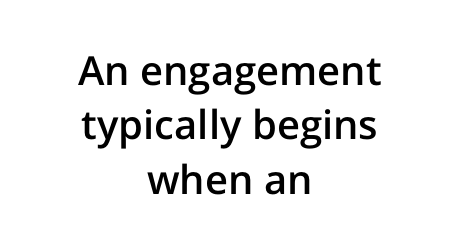
The face used here is proportionally spaced, like ordinary book or web type. Descenders hang freely into open space. Look at the bottom of the vertical strokes: they stop flat, with no serifs. This block has exactly the height ordinary leading produces.
